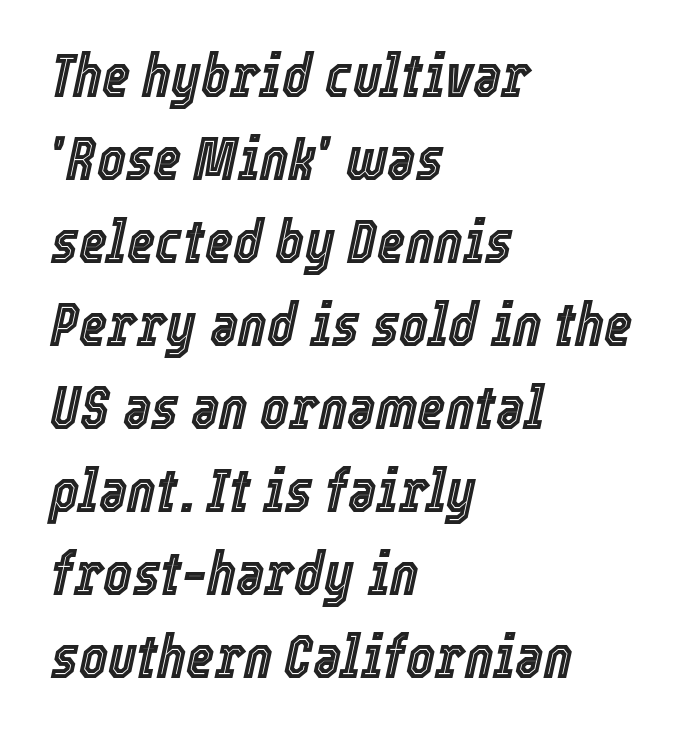
{"italic": "yes", "lean": "right", "slant_degrees": 12, "width": "condensed", "x_height": "medium", "monospaced": "no", "underline": "no", "align": "left", "line_spacing": "normal", "line_spacing_ratio": 1.36, "letter_spacing": "normal", "letter_spacing_em": 0.0, "glyph_px": 61}
